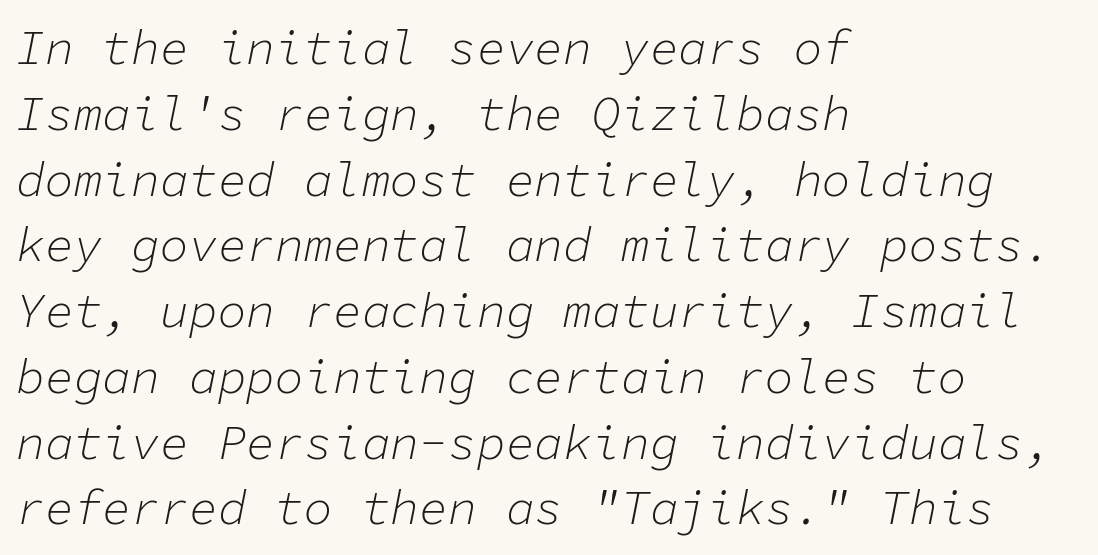
Q: Is the text bold? A: No.
Q: Is the text italic (slanted)? A: Yes, it leans right by about 11 degrees.
Q: Is the text underlined? A: No.
Q: How is the paragraph aligned? A: Left-aligned.
Q: Is the spacing between letters normal or unusually wide? A: Normal.
Q: Is the spacing between lines tight, normal or loose? A: Normal.
Q: Width (condensed, normal, or wide)? A: Normal.
Q: Stroke contrast? A: Low.
Q: x-height? A: Medium.
Q: Monospaced? A: Yes.
